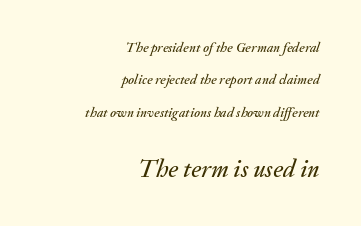
Short note: letters normally spaced. The glyphs are unaccompanied by any horizontal stroke below them. The whole block is typeset with a tilt. Does the leading feel generous? Absolutely, it's lavish. The later block is typeset at a bigger size than the earlier block. The text block is weighted toward the right margin, trailing off unevenly leftward.
